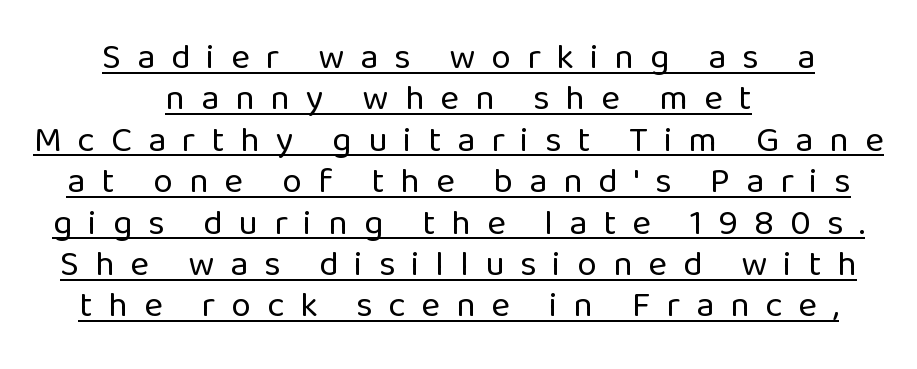
{"serif": "no", "italic": "no", "bold": "no", "weight": "regular", "width": "normal", "stroke_contrast": "low", "x_height": "medium", "monospaced": "no", "underline": "yes", "align": "center", "line_spacing": "tight", "line_spacing_ratio": 1.15, "letter_spacing": "wide", "letter_spacing_em": 0.44, "glyph_px": 36}
